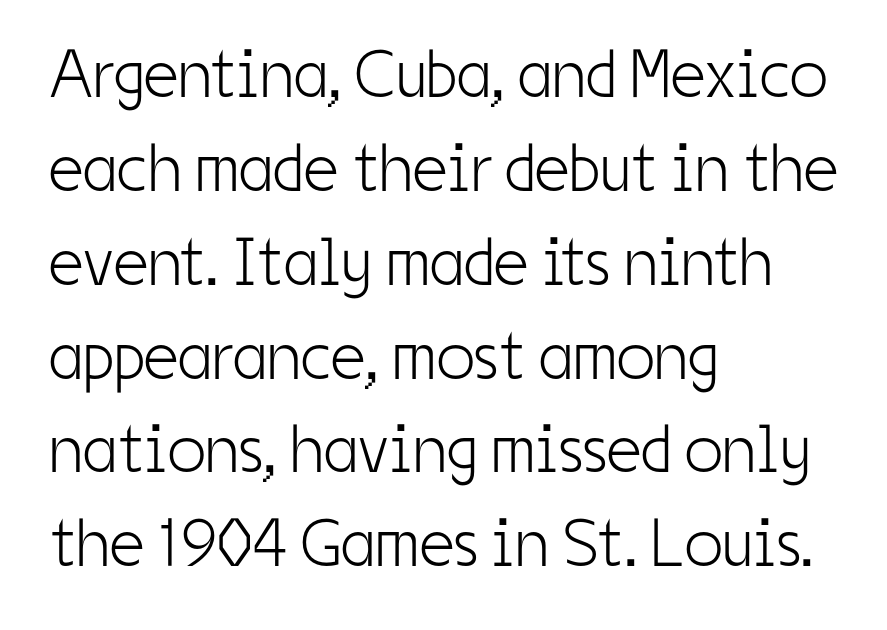
{"serif": "no", "italic": "no", "bold": "no", "weight": "light", "width": "condensed", "stroke_contrast": "low", "x_height": "medium", "monospaced": "no", "underline": "no", "align": "left", "line_spacing": "normal", "line_spacing_ratio": 1.38, "letter_spacing": "normal", "letter_spacing_em": 0.0, "glyph_px": 68}
